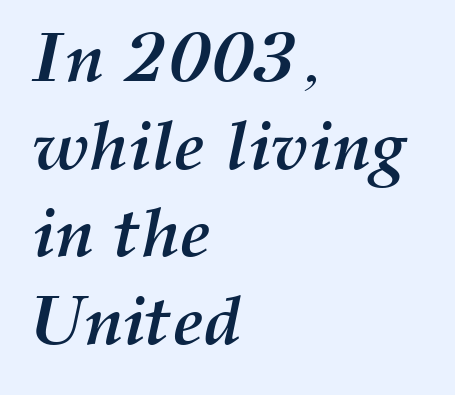
Q: Is the text bold? A: Yes.
Q: Is the text italic (slanted)? A: Yes, it leans right by about 12 degrees.
Q: Is the text underlined? A: No.
Q: How is the paragraph aligned? A: Left-aligned.
Q: Is the spacing between letters normal or unusually wide? A: Normal.
Q: Is the spacing between lines tight, normal or loose? A: Normal.
Q: Width (condensed, normal, or wide)? A: Normal.
Q: Stroke contrast? A: Medium.
Q: x-height? A: Medium.
Q: Monospaced? A: No.
